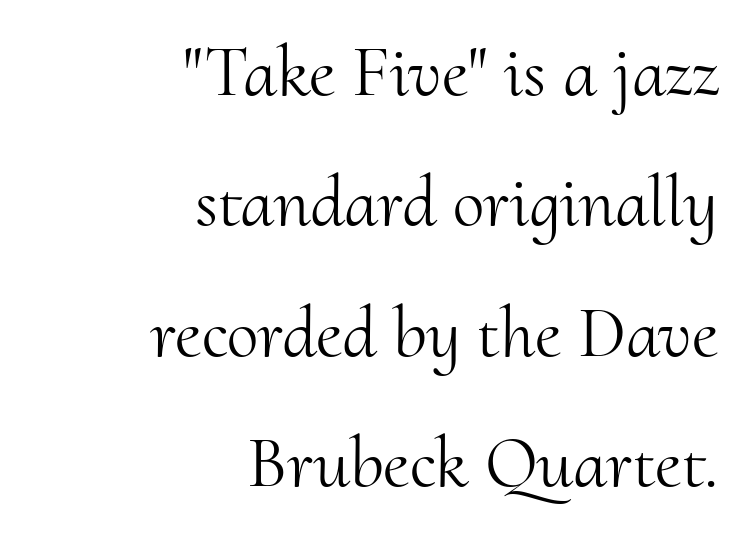
{"serif": "yes", "italic": "no", "bold": "no", "weight": "light", "width": "normal", "stroke_contrast": "medium", "x_height": "small", "monospaced": "no", "underline": "no", "align": "right", "line_spacing_ratio": 1.81, "letter_spacing": "normal", "letter_spacing_em": 0.0, "glyph_px": 72}
